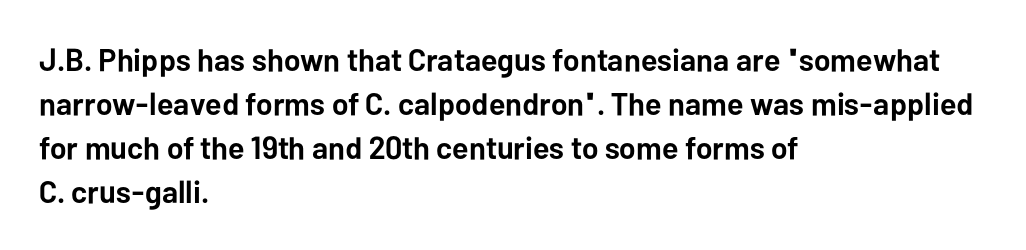
Q: Is the text bold? A: Yes.
Q: Is the text italic (slanted)? A: No, it is upright.
Q: Is the typeface a serif or a sans-serif typeface? A: Sans-serif.
Q: Is the text underlined? A: No.
Q: How is the paragraph aligned? A: Left-aligned.
Q: Is the spacing between letters normal or unusually wide? A: Normal.
Q: Is the spacing between lines tight, normal or loose? A: Normal.
Q: Width (condensed, normal, or wide)? A: Normal.
Q: Stroke contrast? A: Low.
Q: x-height? A: Medium.
Q: Monospaced? A: No.
